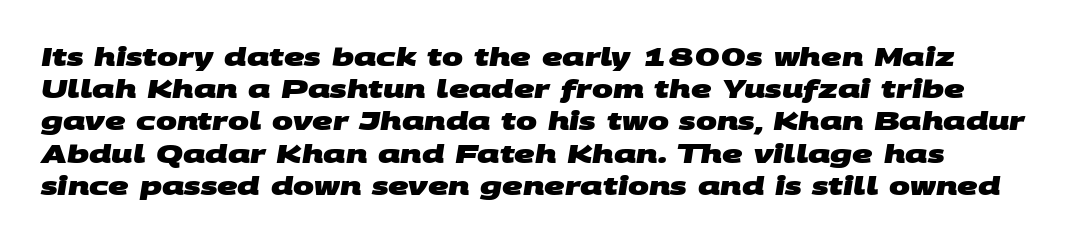
{"bold": "yes", "underline": "no", "line_spacing": "normal", "line_spacing_ratio": 1.29, "letter_spacing": "normal", "letter_spacing_em": 0.0, "glyph_px": 25}
